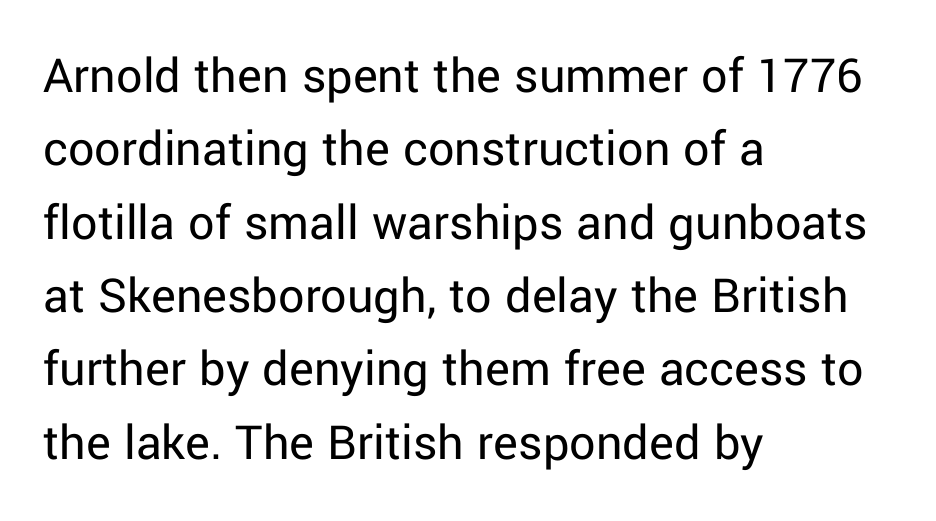
The image shows 52 px regular-weight sans-serif type, upright; set left-aligned, normal line spacing (1.41x), normal letter spacing, not underlined; low stroke contrast and a medium x-height.
